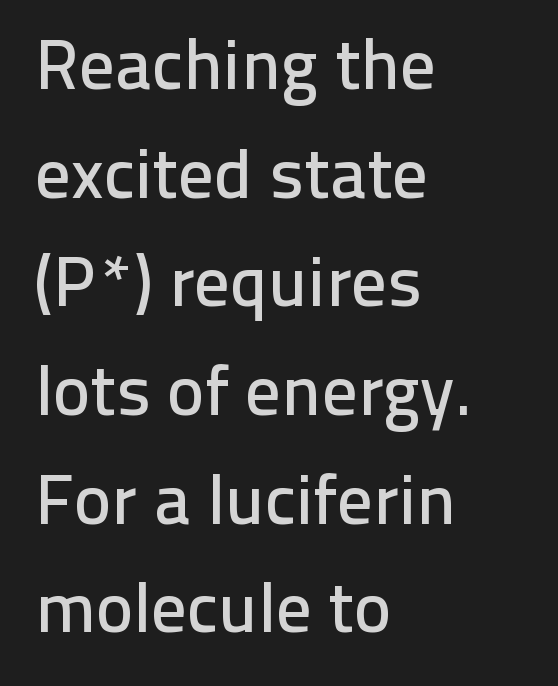
If you drew a line through each stem, it would be perfectly vertical. The letters sit at their default tracking, neither squeezed nor spread. Spacing verdict: proportional, widths tailored to each character. A normal amount of white space separates one row of letters from the next. Note: no serifs on the glyphs.
